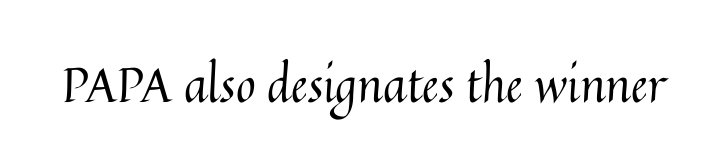
{"bold": "no", "weight": "regular", "width": "normal", "stroke_contrast": "medium", "x_height": "medium", "monospaced": "no", "underline": "no", "letter_spacing": "normal", "letter_spacing_em": 0.0, "glyph_px": 48}
